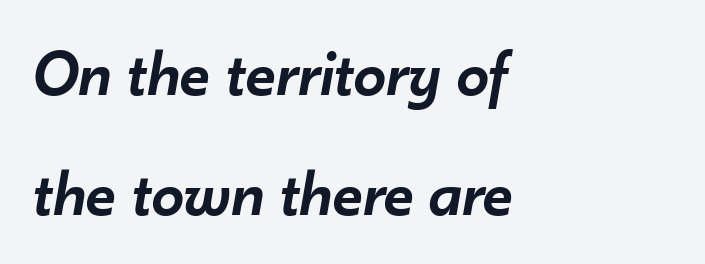
Q: Is the text bold? A: Semi-bold.
Q: Is the text italic (slanted)? A: Yes, it leans right by about 10 degrees.
Q: Is the text underlined? A: No.
Q: How is the paragraph aligned? A: Left-aligned.
Q: Is the spacing between letters normal or unusually wide? A: Normal.
Q: Width (condensed, normal, or wide)? A: Normal.
Q: Stroke contrast? A: Low.
Q: x-height? A: Small.
Q: Monospaced? A: No.
